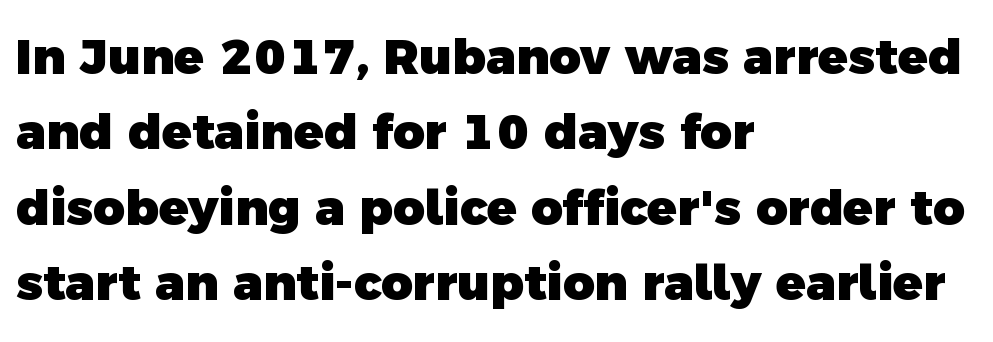
Is the block centered? No — it sits flush against the left margin. Is the type bold? Yes — the strokes are clearly thick and heavy. You can tell from the bare stems that sans-serif type was used. Here the designer chose a conventional face with non-uniform glyph widths. The space directly below the letters is spotless. Each new line begins a customary step beneath the previous one.
